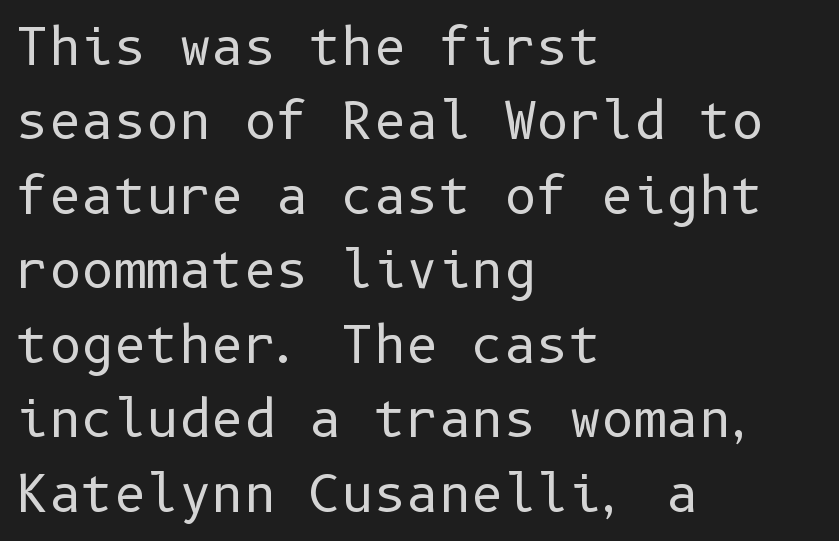
The image shows 50 px regular-weight sans-serif type, upright; set left-aligned, normal line spacing (1.49x), normal letter spacing, not underlined; low stroke contrast and a medium x-height.
